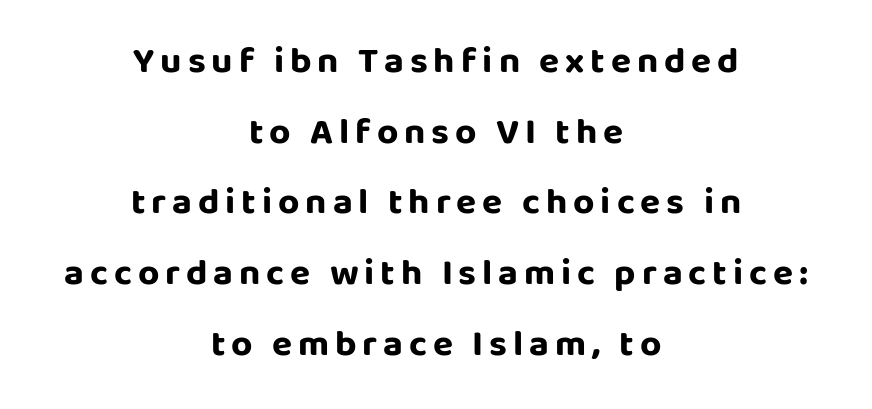
The lines are quadded center. On the weight axis this lands at bold, roughly 700. Check where the strokes stop: nothing finishes them off — pure sans. Here the designer chose a conventional face with non-uniform glyph widths.
